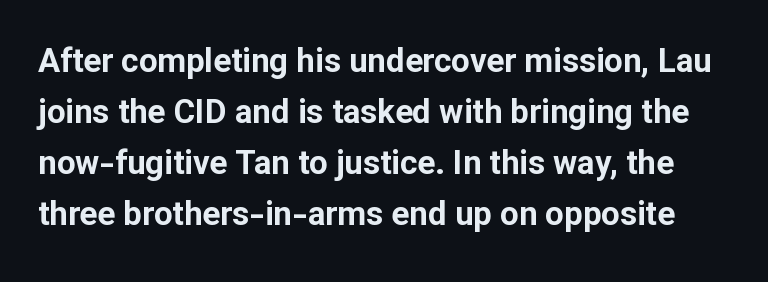
The rendering uses natural spacing where letterforms have individual widths. The space beneath each line is pristine and unruled. Is the type bold? Yes — the strokes are clearly thick and heavy. A typesetter would call this zero additional tracking. Ordinary non-slanted type is in use. Check where the strokes stop: nothing finishes them off — pure sans.
